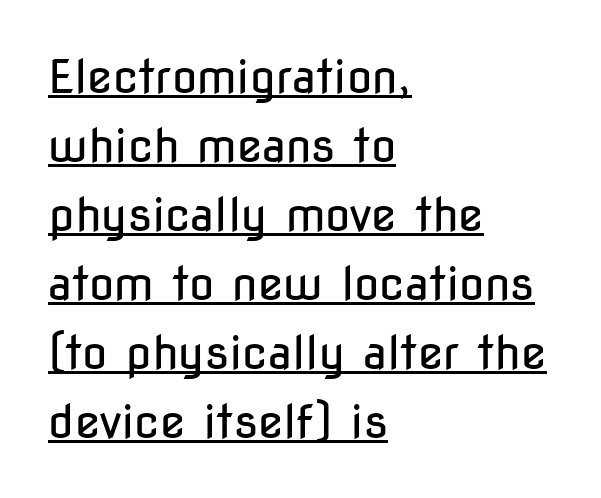
Every row of glyphs begins at an identical x-position on the left. Caption: lettering with a line underneath. Look at the tracking — it's just the regular setting, nothing added. You can tell from the bare stems that sans-serif type was used. Italic: no, the glyphs are upright roman. Varying glyph widths throughout — classic text-font behaviour.
